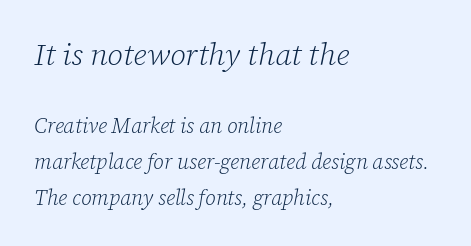
Q: Is the text bold? A: No.
Q: Is the text italic (slanted)? A: Yes, it leans right by about 12 degrees.
Q: Is the typeface a serif or a sans-serif typeface? A: Serif.
Q: Is the text underlined? A: No.
Q: How is the paragraph aligned? A: Left-aligned.
Q: Is the spacing between letters normal or unusually wide? A: Normal.
Q: Which block of text is set in a larger size, the first (top) or the second (bottom)? A: The first (top) one.
Q: Width (condensed, normal, or wide)? A: Normal.
Q: Stroke contrast? A: Low.
Q: x-height? A: Medium.
Q: Monospaced? A: No.
